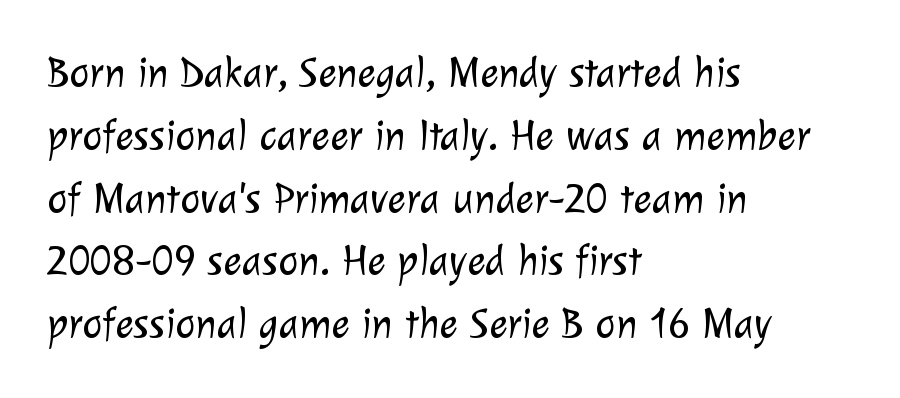
Q: Is the text bold? A: No.
Q: Is the typeface a serif or a sans-serif typeface? A: Sans-serif.
Q: Is the text underlined? A: No.
Q: How is the paragraph aligned? A: Left-aligned.
Q: Is the spacing between letters normal or unusually wide? A: Normal.
Q: Is the spacing between lines tight, normal or loose? A: Normal.
Q: Width (condensed, normal, or wide)? A: Normal.
Q: Stroke contrast? A: Low.
Q: x-height? A: Medium.
Q: Monospaced? A: No.
